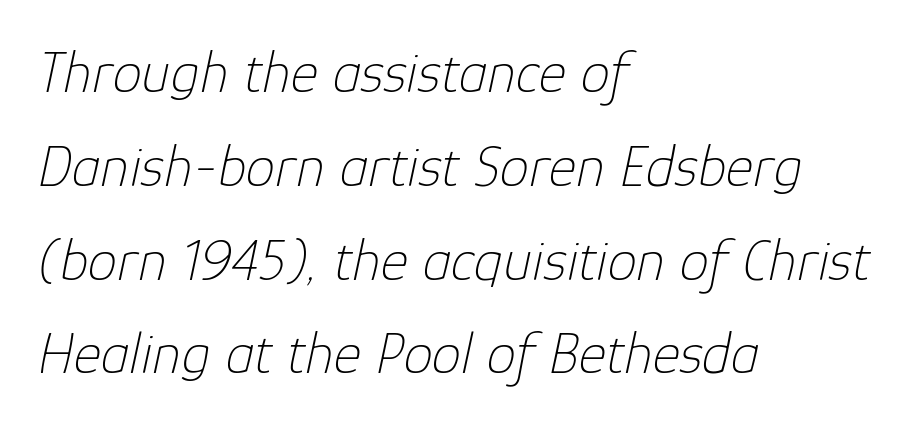
Q: Is the text bold? A: No.
Q: Is the text italic (slanted)? A: Yes, it leans right by about 12 degrees.
Q: Is the text underlined? A: No.
Q: How is the paragraph aligned? A: Left-aligned.
Q: Is the spacing between letters normal or unusually wide? A: Normal.
Q: Is the spacing between lines tight, normal or loose? A: Normal.
Q: Width (condensed, normal, or wide)? A: Normal.
Q: Stroke contrast? A: Low.
Q: x-height? A: Medium.
Q: Monospaced? A: No.
